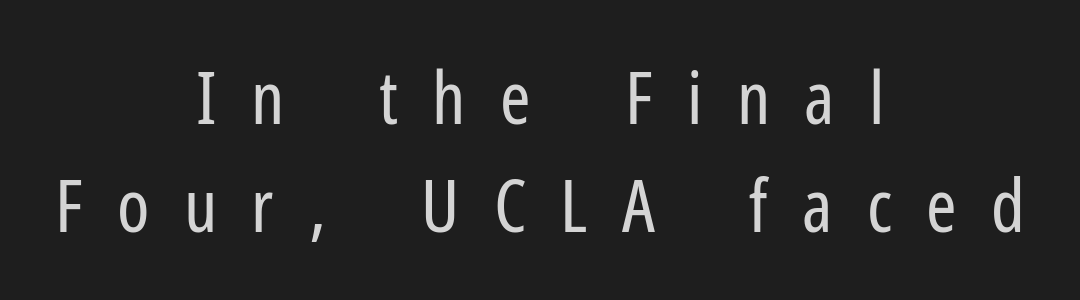
{"serif": "no", "italic": "no", "bold": "no", "weight": "regular", "width": "condensed", "stroke_contrast": "low", "x_height": "medium", "monospaced": "no", "underline": "no", "align": "center", "line_spacing": "normal", "line_spacing_ratio": 1.48, "letter_spacing": "wide", "letter_spacing_em": 0.47, "glyph_px": 73}
